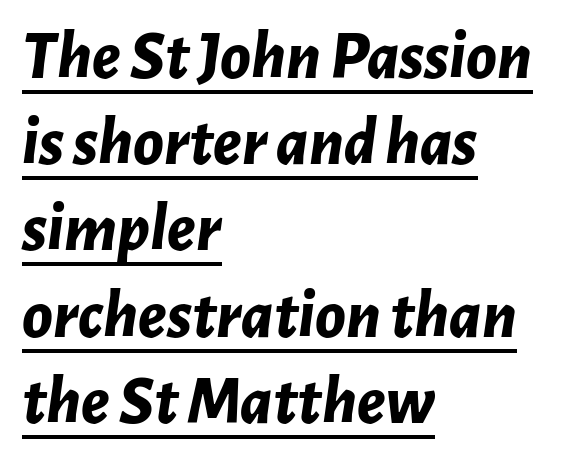
The image shows 69 px bold type, italic (leaning right); set left-aligned, normal line spacing (1.25x), normal letter spacing, underlined; low stroke contrast and a medium x-height.
